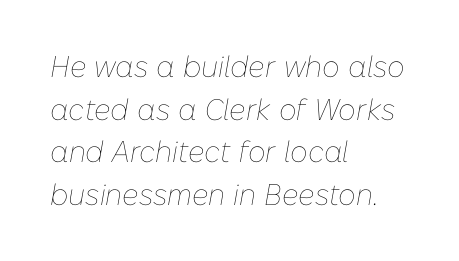
Q: Is the text bold? A: No.
Q: Is the text italic (slanted)? A: Yes, it leans right by about 10 degrees.
Q: Is the text underlined? A: No.
Q: How is the paragraph aligned? A: Left-aligned.
Q: Is the spacing between letters normal or unusually wide? A: Normal.
Q: Is the spacing between lines tight, normal or loose? A: Normal.
Q: Width (condensed, normal, or wide)? A: Normal.
Q: Stroke contrast? A: Low.
Q: x-height? A: Medium.
Q: Monospaced? A: No.
